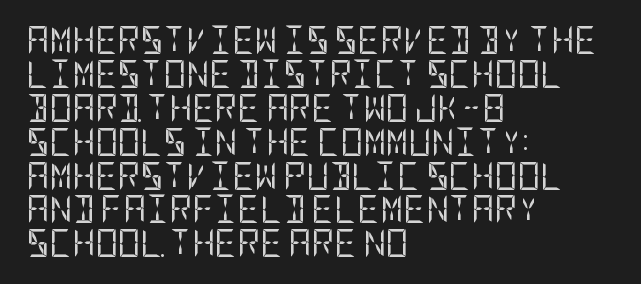
{"serif": "no", "italic": "no", "bold": "no", "weight": "regular", "width": "condensed", "stroke_contrast": "low", "x_height": "large", "underline": "no", "align": "left", "line_spacing_ratio": 1.21, "letter_spacing": "normal", "letter_spacing_em": 0.0, "glyph_px": 28}
